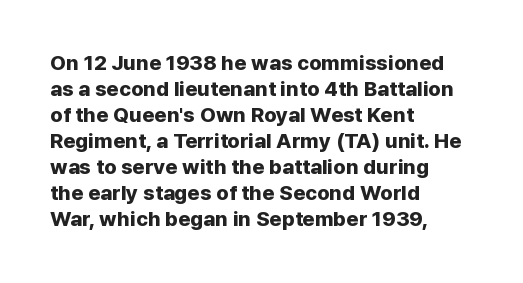
The strokes are fattened all the way to bold. Visually the block forms a straight wall on the left and a jagged coastline on the right. A typesetter would mark this as roman, not italic. The words here are not underlined.
